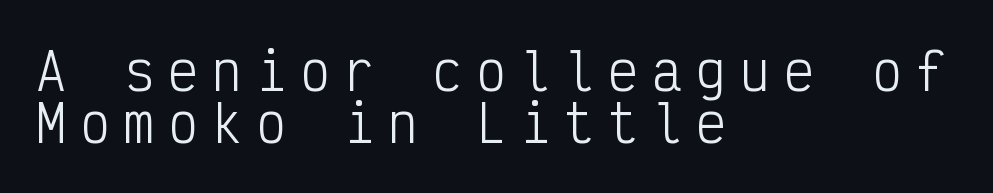
Q: Is the text bold? A: No.
Q: Is the text italic (slanted)? A: No, it is upright.
Q: Is the typeface a serif or a sans-serif typeface? A: Sans-serif.
Q: Is the text underlined? A: No.
Q: How is the paragraph aligned? A: Left-aligned.
Q: Is the spacing between letters normal or unusually wide? A: Unusually wide.
Q: Is the spacing between lines tight, normal or loose? A: Tight.
Q: Width (condensed, normal, or wide)? A: Condensed.
Q: Stroke contrast? A: Low.
Q: x-height? A: Medium.
Q: Monospaced? A: Yes.
